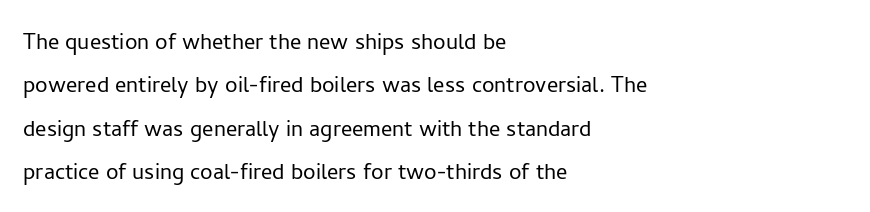
The image shows 28 px light sans-serif type, upright; set left-aligned, normal line spacing (1.55x), normal letter spacing, not underlined; low stroke contrast and a medium x-height.
